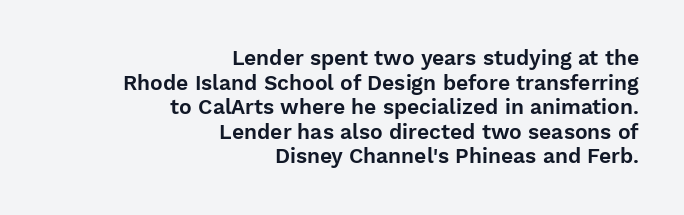
Q: Is the text italic (slanted)? A: No, it is upright.
Q: Is the text underlined? A: No.
Q: How is the paragraph aligned? A: Right-aligned.
Q: Is the spacing between letters normal or unusually wide? A: Normal.
